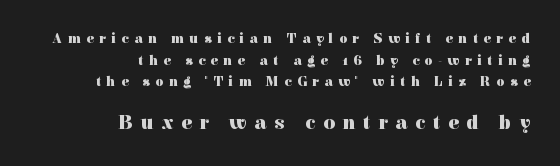
The image shows 20 px bold type, upright; set right-aligned, normal line spacing (1.55x), unusually wide letter spacing (+0.39 em), not underlined; the second (bottom) block is 1.43x larger.
